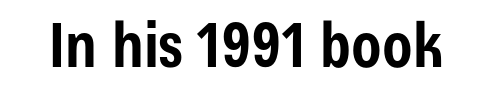
The image shows 61 px bold, condensed sans-serif type, upright; set normal letter spacing, not underlined; low stroke contrast and a medium x-height.
